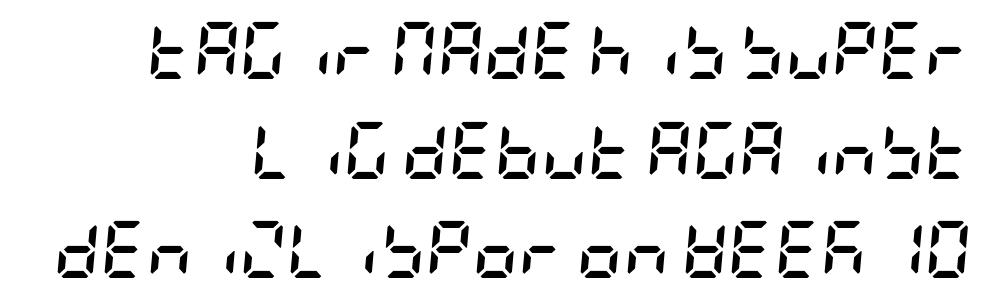
{"italic": "yes", "lean": "right", "slant_degrees": 5, "bold": "yes", "weight": "semibold", "width": "condensed", "stroke_contrast": "low", "x_height": "large", "underline": "no", "align": "right", "line_spacing_ratio": 1.75, "letter_spacing": "normal", "letter_spacing_em": 0.0, "glyph_px": 57}
